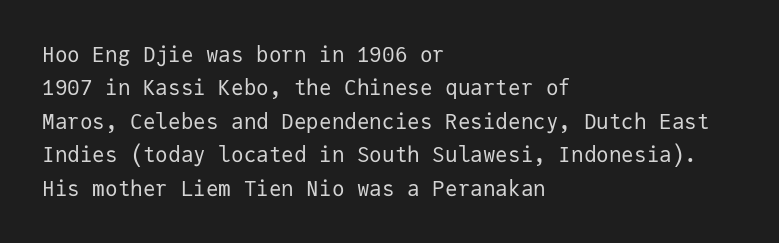
How would I describe the line gaps? Plain and ordinary. Weight: in the light-to-regular range. The type is set solid horizontally, with unmodified tracking. The lines are quadded left.
